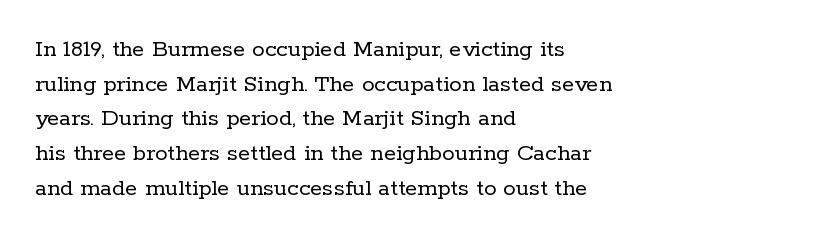
Q: Is the text bold? A: No.
Q: Is the text italic (slanted)? A: No, it is upright.
Q: Is the text underlined? A: No.
Q: How is the paragraph aligned? A: Left-aligned.
Q: Is the spacing between letters normal or unusually wide? A: Normal.
Q: Is the spacing between lines tight, normal or loose? A: Normal.
